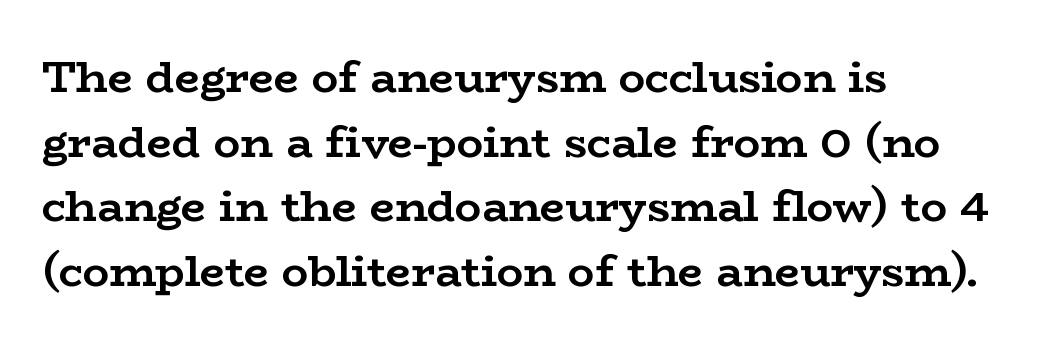
{"serif": "yes", "italic": "no", "bold": "yes", "weight": "semibold", "width": "wide", "stroke_contrast": "low", "x_height": "medium", "monospaced": "no", "underline": "no", "align": "left", "line_spacing": "normal", "line_spacing_ratio": 1.47, "letter_spacing": "normal", "letter_spacing_em": 0.0, "glyph_px": 44}
